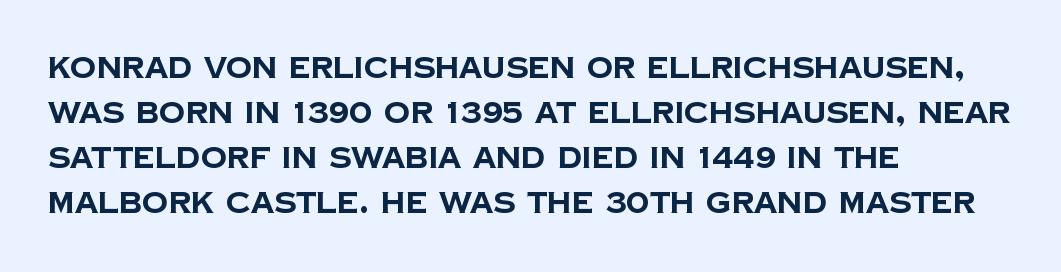
Q: Is the text bold? A: Yes.
Q: Is the typeface a serif or a sans-serif typeface? A: Sans-serif.
Q: Is the text underlined? A: No.
Q: How is the paragraph aligned? A: Left-aligned.
Q: Is the spacing between letters normal or unusually wide? A: Normal.
Q: Is the spacing between lines tight, normal or loose? A: Normal.
Q: Width (condensed, normal, or wide)? A: Normal.
Q: Stroke contrast? A: Low.
Q: x-height? A: Large.
Q: Monospaced? A: No.
